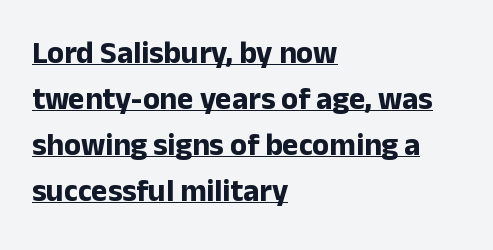
Q: Is the text bold? A: Yes.
Q: Is the text italic (slanted)? A: No, it is upright.
Q: Is the typeface a serif or a sans-serif typeface? A: Sans-serif.
Q: Is the text underlined? A: Yes.
Q: How is the paragraph aligned? A: Left-aligned.
Q: Is the spacing between letters normal or unusually wide? A: Normal.
Q: Is the spacing between lines tight, normal or loose? A: Normal.
Q: Width (condensed, normal, or wide)? A: Normal.
Q: Stroke contrast? A: Low.
Q: x-height? A: Medium.
Q: Monospaced? A: No.
